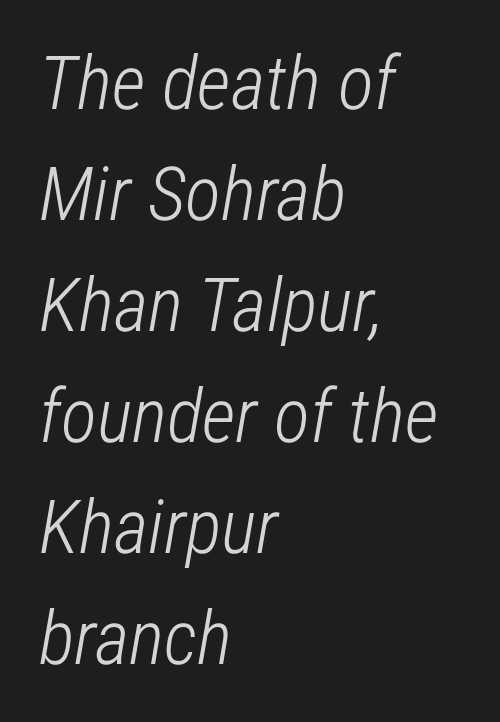
Words float on clear page, feet unadorned. The type is set solid horizontally, with unmodified tracking. Is the block centered? No — it sits flush against the left margin. This block has exactly the height ordinary leading produces. The glyphs look as if they've been sheared to an angle. Think of a printed novel: that variable character pitch is what you see here.
